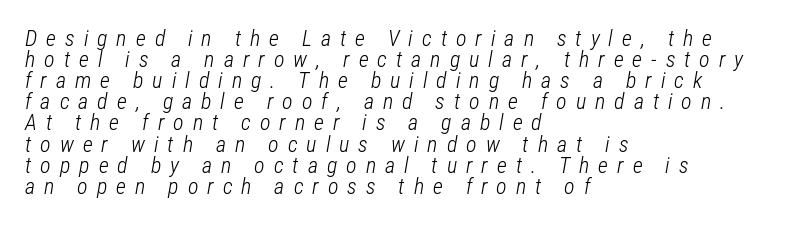
Q: Is the text bold? A: No.
Q: Is the text italic (slanted)? A: Yes, it leans right by about 12 degrees.
Q: Is the text underlined? A: No.
Q: How is the paragraph aligned? A: Left-aligned.
Q: Is the spacing between letters normal or unusually wide? A: Unusually wide.
Q: Is the spacing between lines tight, normal or loose? A: Tight.
